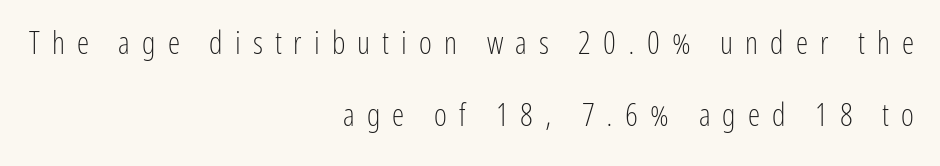
{"serif": "no", "italic": "no", "bold": "no", "weight": "light", "width": "condensed", "stroke_contrast": "low", "x_height": "medium", "monospaced": "no", "underline": "no", "align": "right", "line_spacing": "loose", "line_spacing_ratio": 2.33, "letter_spacing": "wide", "letter_spacing_em": 0.39, "glyph_px": 31}
